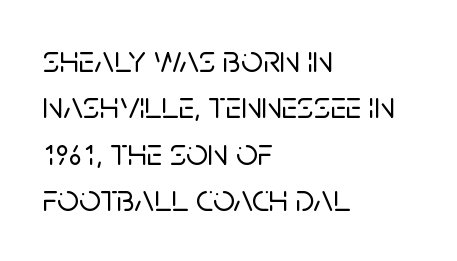
Varying glyph widths throughout — classic text-font behaviour. What stands out about the letter spacing? Nothing — it is the standard amount. Characters remain perfectly vertical along every line. The paragraph shown leans on its left margin. Plain, unruled lines of type. The rendering shows plain stroke endings on the letterforms — a sans-serif design.
